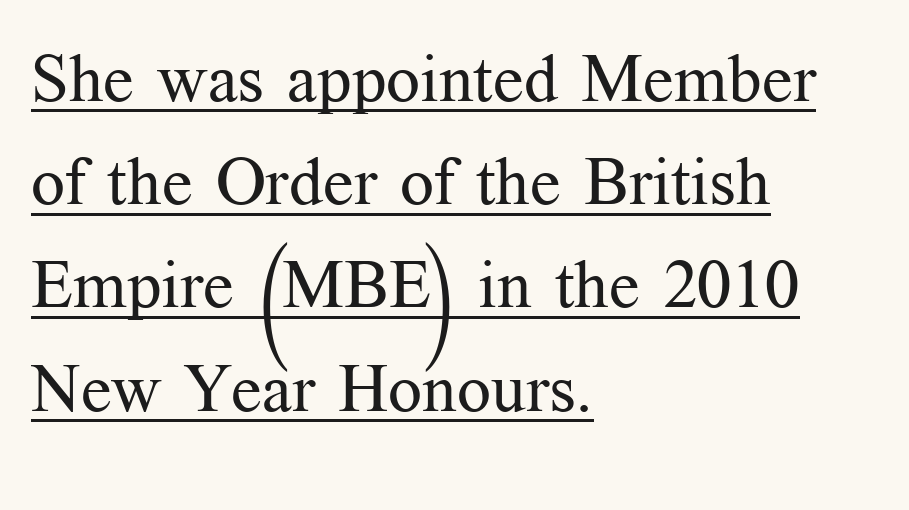
{"serif": "yes", "italic": "no", "bold": "no", "weight": "regular", "width": "normal", "stroke_contrast": "medium", "x_height": "medium", "monospaced": "no", "underline": "yes", "align": "left", "line_spacing": "normal", "line_spacing_ratio": 1.54, "letter_spacing": "normal", "letter_spacing_em": 0.0, "glyph_px": 67}
